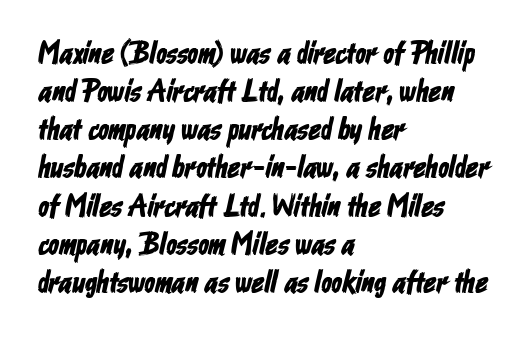
The image shows 31 px condensed sans-serif type; set left-aligned, line spacing 1.23x, normal letter spacing, not underlined; low stroke contrast and a medium x-height.
